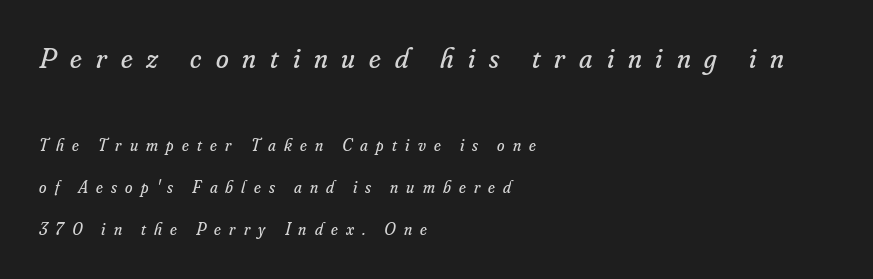
Q: Is the text bold? A: No.
Q: Is the text italic (slanted)? A: Yes, it leans right by about 16 degrees.
Q: Is the typeface a serif or a sans-serif typeface? A: Serif.
Q: Is the text underlined? A: No.
Q: How is the paragraph aligned? A: Left-aligned.
Q: Is the spacing between letters normal or unusually wide? A: Unusually wide.
Q: Is the spacing between lines tight, normal or loose? A: Loose.
Q: Which block of text is set in a larger size, the first (top) or the second (bottom)? A: The first (top) one.
Q: Width (condensed, normal, or wide)? A: Normal.
Q: Stroke contrast? A: Low.
Q: x-height? A: Small.
Q: Monospaced? A: No.
